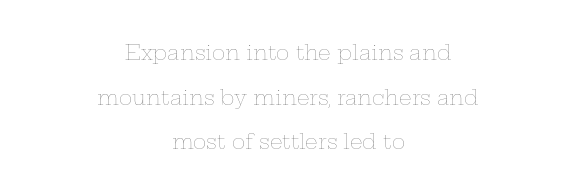
{"italic": "no", "bold": "no", "underline": "no", "align": "center", "line_spacing": "loose", "line_spacing_ratio": 2.23, "letter_spacing": "normal", "letter_spacing_em": 0.0, "glyph_px": 20}
